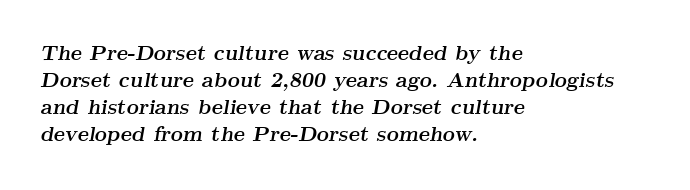
{"italic": "yes", "lean": "right", "slant_degrees": 9, "bold": "yes", "underline": "no", "align": "left", "line_spacing": "normal", "line_spacing_ratio": 1.28, "letter_spacing": "normal", "letter_spacing_em": 0.0, "glyph_px": 21}
